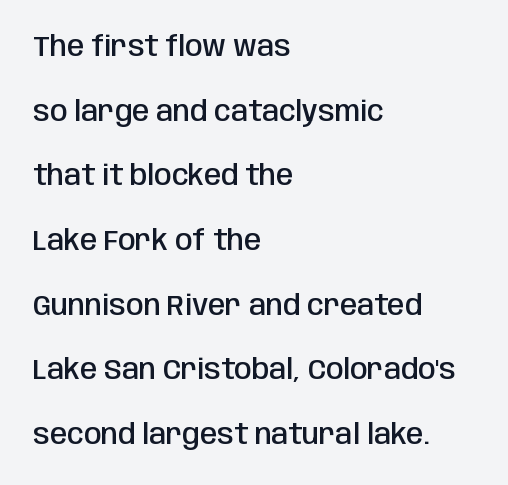
{"serif": "no", "italic": "no", "bold": "semi", "weight": "semibold", "width": "condensed", "stroke_contrast": "low", "x_height": "large", "monospaced": "no", "underline": "no", "align": "left", "line_spacing": "loose", "line_spacing_ratio": 2.31, "letter_spacing": "normal", "letter_spacing_em": 0.0, "glyph_px": 28}
